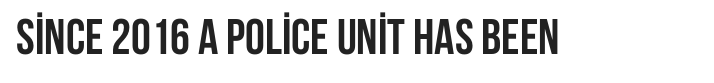
Q: Is the text bold? A: Yes.
Q: Is the text italic (slanted)? A: No, it is upright.
Q: Is the typeface a serif or a sans-serif typeface? A: Sans-serif.
Q: Is the text underlined? A: No.
Q: Is the spacing between letters normal or unusually wide? A: Normal.
Q: Width (condensed, normal, or wide)? A: Condensed.
Q: Stroke contrast? A: Low.
Q: x-height? A: Large.
Q: Monospaced? A: No.
